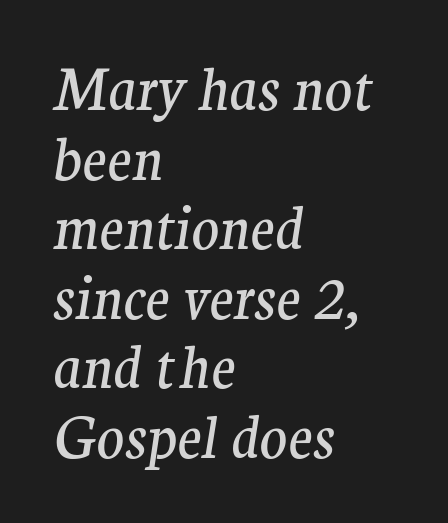
The image shows 57 px regular-weight serif type, italic (leaning right); set left-aligned, line spacing 1.22x, normal letter spacing, not underlined; medium stroke contrast and a medium x-height.
